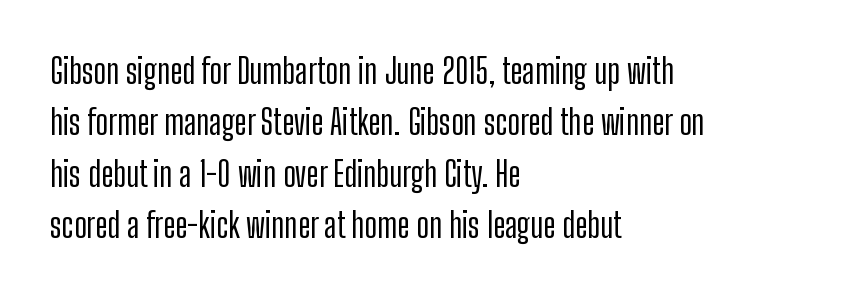
Q: Is the text italic (slanted)? A: No, it is upright.
Q: Is the typeface a serif or a sans-serif typeface? A: Sans-serif.
Q: Is the text underlined? A: No.
Q: How is the paragraph aligned? A: Left-aligned.
Q: Is the spacing between letters normal or unusually wide? A: Normal.
Q: Is the spacing between lines tight, normal or loose? A: Normal.
Q: Width (condensed, normal, or wide)? A: Condensed.
Q: Stroke contrast? A: Low.
Q: x-height? A: Medium.
Q: Monospaced? A: No.
